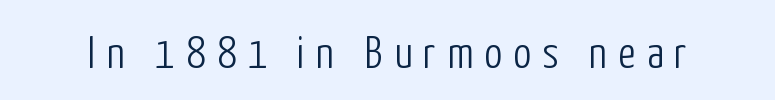
Q: Is the text bold? A: No.
Q: Is the text italic (slanted)? A: No, it is upright.
Q: Is the typeface a serif or a sans-serif typeface? A: Sans-serif.
Q: Is the text underlined? A: No.
Q: Is the spacing between letters normal or unusually wide? A: Unusually wide.
Q: Width (condensed, normal, or wide)? A: Condensed.
Q: Stroke contrast? A: Low.
Q: x-height? A: Medium.
Q: Monospaced? A: No.
